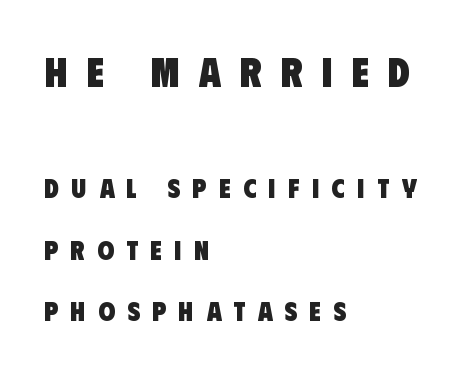
{"serif": "no", "bold": "yes", "weight": "heavy", "width": "condensed", "stroke_contrast": "low", "x_height": "large", "monospaced": "no", "underline": "no", "align": "left", "line_spacing": "loose", "line_spacing_ratio": 2.28, "letter_spacing": "wide", "letter_spacing_em": 0.46, "larger_block": "first", "size_ratio": 1.52, "glyph_px": 41}
